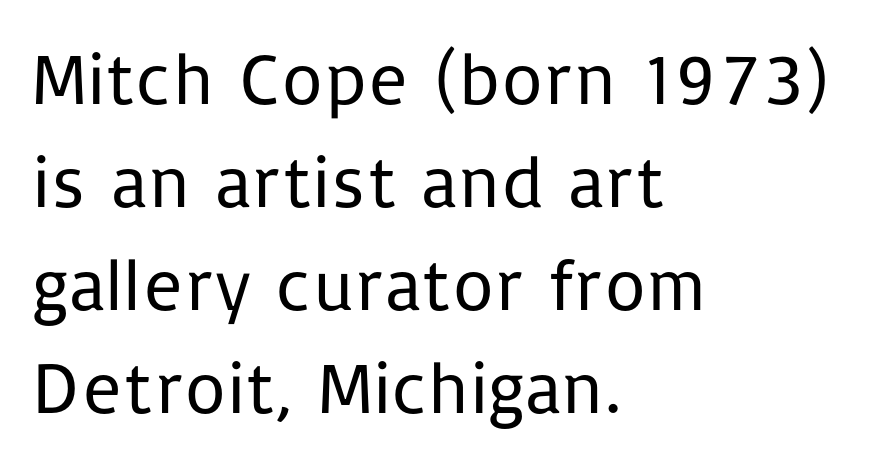
The image shows 73 px regular-weight sans-serif type, upright; set left-aligned, normal line spacing (1.41x), normal letter spacing, not underlined; low stroke contrast and a medium x-height.
